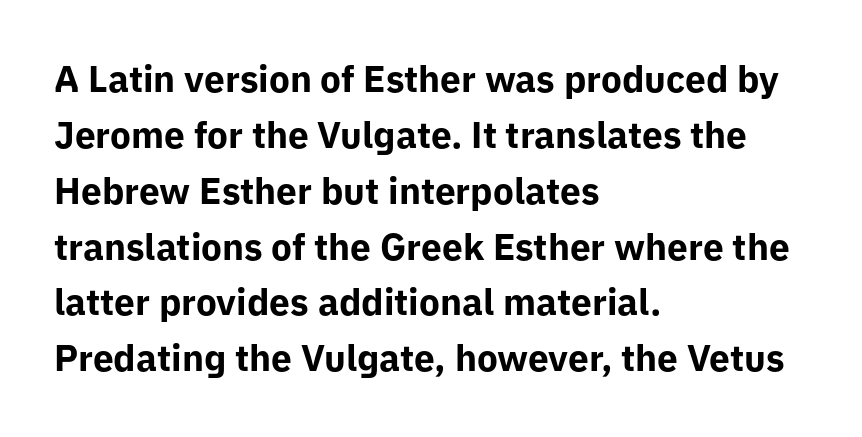
The image shows 37 px bold sans-serif type, upright; set left-aligned, normal line spacing (1.51x), normal letter spacing, not underlined; low stroke contrast and a medium x-height.
